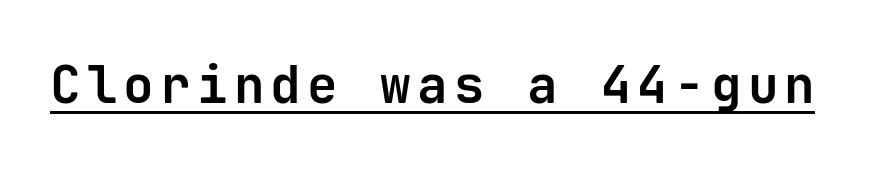
Regarding serifs, this sample does without them. These lines are rendered in a fixed-pitch font. What decoration does the sample have? An underline. Nope, not italic — everything's standing straight. Look at the stroke-to-counter ratio: heavy, a bold.
